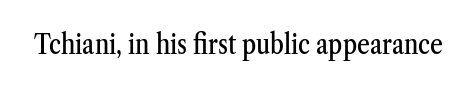
Each row of text sits above clean, open space. Quick note: not italic, upright. Check where the strokes stop: tiny serifs finish them off. You could not count columns in this text — the font is proportionally spaced.
